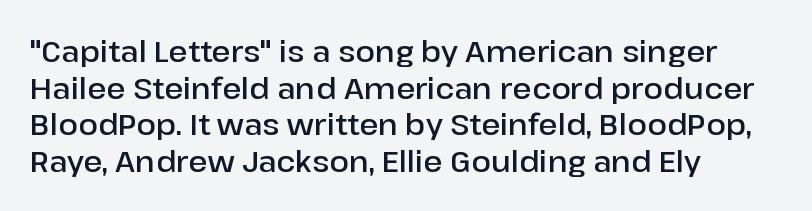
The image shows 29 px semibold sans-serif type, upright; set left-aligned, normal line spacing (1.26x), normal letter spacing, not underlined; low stroke contrast and a medium x-height.
